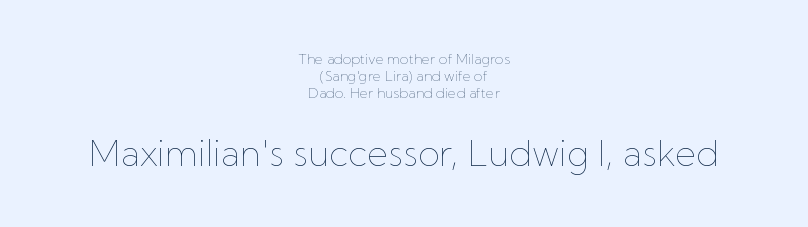
The image shows 36 px thin type, upright; set centered, line spacing 1.22x, normal letter spacing, not underlined; the second (bottom) block is 2.57x larger; low stroke contrast and a medium x-height.
